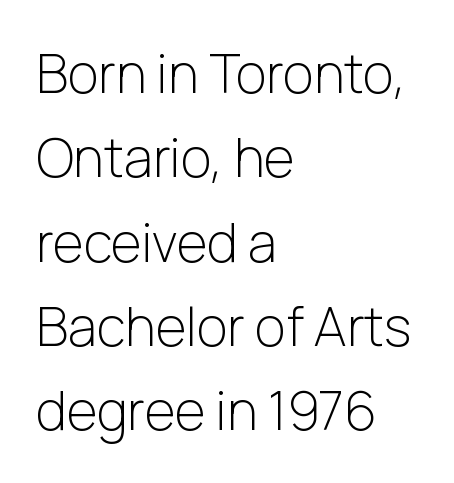
The image shows 53 px light sans-serif type, upright; set left-aligned, normal line spacing (1.59x), normal letter spacing, not underlined; low stroke contrast and a medium x-height.
